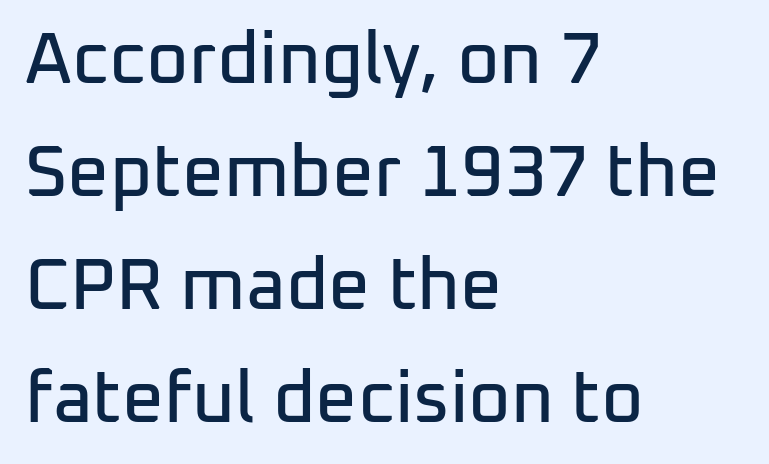
Q: Is the text italic (slanted)? A: No, it is upright.
Q: Is the typeface a serif or a sans-serif typeface? A: Sans-serif.
Q: Is the text underlined? A: No.
Q: How is the paragraph aligned? A: Left-aligned.
Q: Is the spacing between letters normal or unusually wide? A: Normal.
Q: Is the spacing between lines tight, normal or loose? A: Normal.
Q: Width (condensed, normal, or wide)? A: Normal.
Q: Stroke contrast? A: Low.
Q: x-height? A: Medium.
Q: Monospaced? A: No.
